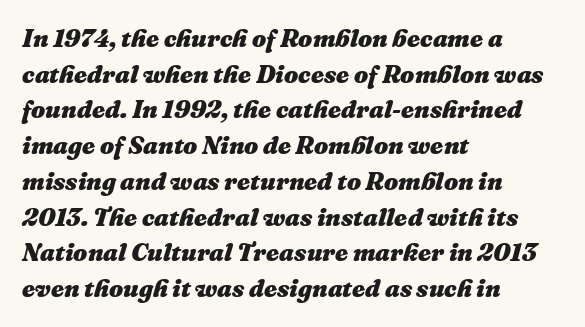
The glyphs look as if they've been sheared to an angle. All the whitespace from short lines collects on the right. A typesetter would call this zero additional tracking. Only glyphs here, with clear space below each row. The lines sit at an ordinary, default distance from one another. Pretty heavy lettering here — definitely bold.
